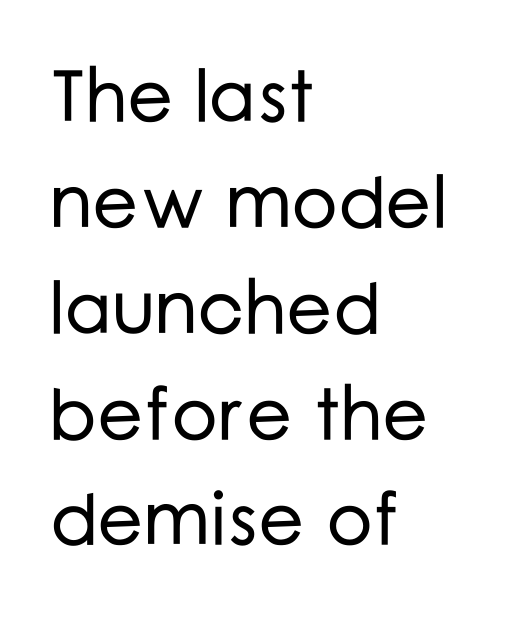
Q: Is the text italic (slanted)? A: No, it is upright.
Q: Is the typeface a serif or a sans-serif typeface? A: Sans-serif.
Q: Is the text underlined? A: No.
Q: How is the paragraph aligned? A: Left-aligned.
Q: Is the spacing between letters normal or unusually wide? A: Normal.
Q: Is the spacing between lines tight, normal or loose? A: Normal.
Q: Width (condensed, normal, or wide)? A: Normal.
Q: Stroke contrast? A: Low.
Q: x-height? A: Medium.
Q: Monospaced? A: No.
